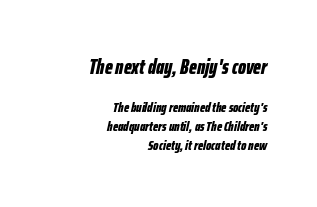
Where is the straight margin? On the right. Students, note that the glyphs here touch the page at normal intervals. Plain, unruled lines of type. Summary of vertical rhythm: regular, with standard interline spacing. The typography opts for an oblique posture over an upright one.
